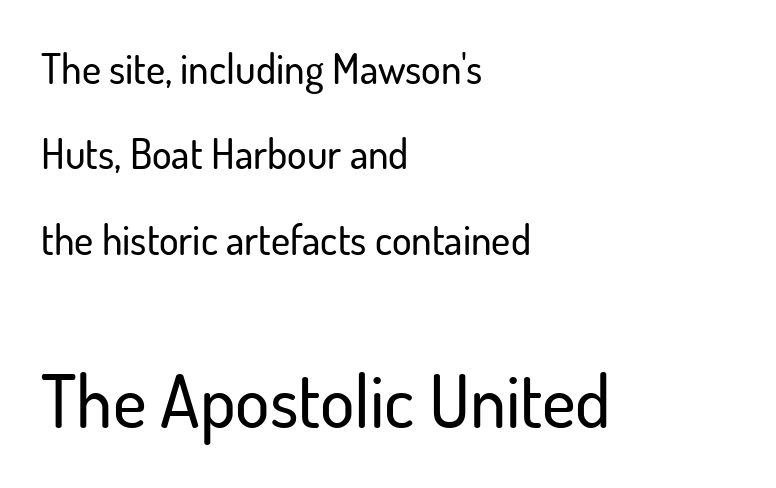
Q: Is the text italic (slanted)? A: No, it is upright.
Q: Is the typeface a serif or a sans-serif typeface? A: Sans-serif.
Q: Is the text underlined? A: No.
Q: How is the paragraph aligned? A: Left-aligned.
Q: Is the spacing between letters normal or unusually wide? A: Normal.
Q: Is the spacing between lines tight, normal or loose? A: Loose.
Q: Which block of text is set in a larger size, the first (top) or the second (bottom)? A: The second (bottom) one.
Q: Width (condensed, normal, or wide)? A: Normal.
Q: Stroke contrast? A: Low.
Q: x-height? A: Small.
Q: Monospaced? A: No.
